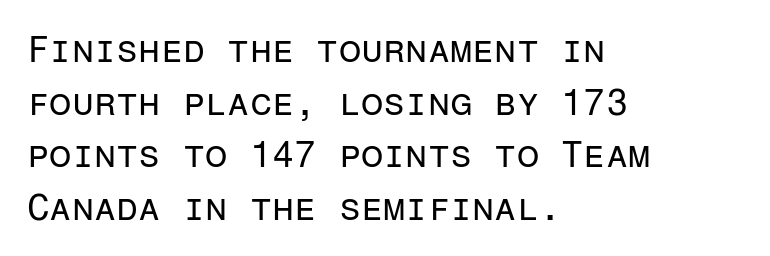
Q: Is the text bold? A: No.
Q: Is the text italic (slanted)? A: No, it is upright.
Q: Is the typeface a serif or a sans-serif typeface? A: Sans-serif.
Q: Is the text underlined? A: No.
Q: How is the paragraph aligned? A: Left-aligned.
Q: Is the spacing between letters normal or unusually wide? A: Normal.
Q: Is the spacing between lines tight, normal or loose? A: Normal.
Q: Width (condensed, normal, or wide)? A: Normal.
Q: Stroke contrast? A: Low.
Q: x-height? A: Medium.
Q: Monospaced? A: Yes.
